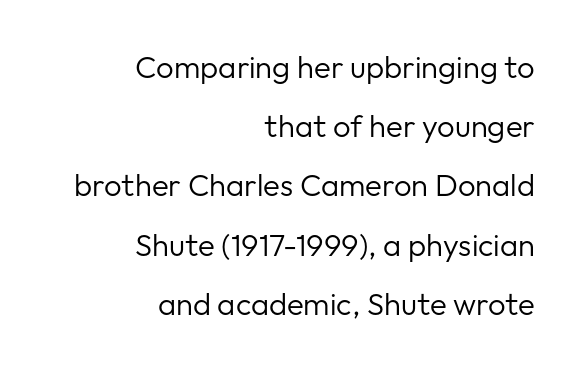
Q: Is the text bold? A: No.
Q: Is the text italic (slanted)? A: No, it is upright.
Q: Is the typeface a serif or a sans-serif typeface? A: Sans-serif.
Q: Is the text underlined? A: No.
Q: How is the paragraph aligned? A: Right-aligned.
Q: Is the spacing between letters normal or unusually wide? A: Normal.
Q: Is the spacing between lines tight, normal or loose? A: Loose.
Q: Width (condensed, normal, or wide)? A: Normal.
Q: Stroke contrast? A: Low.
Q: x-height? A: Medium.
Q: Monospaced? A: No.
